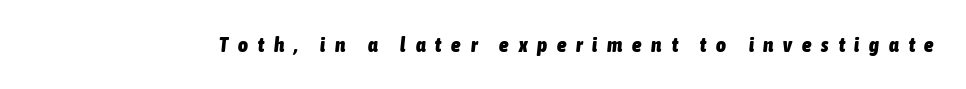
Q: Is the text bold? A: Yes.
Q: Is the text italic (slanted)? A: Yes, it leans right by about 6 degrees.
Q: Is the text underlined? A: No.
Q: Is the spacing between letters normal or unusually wide? A: Unusually wide.
